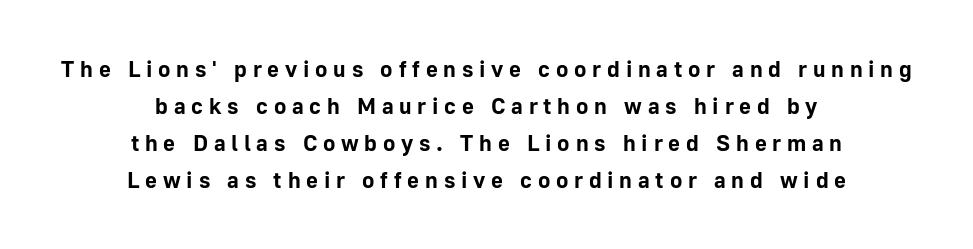
{"italic": "no", "bold": "yes", "underline": "no", "align": "center", "line_spacing": "normal", "line_spacing_ratio": 1.61, "letter_spacing": "wide", "letter_spacing_em": 0.25, "glyph_px": 23}
